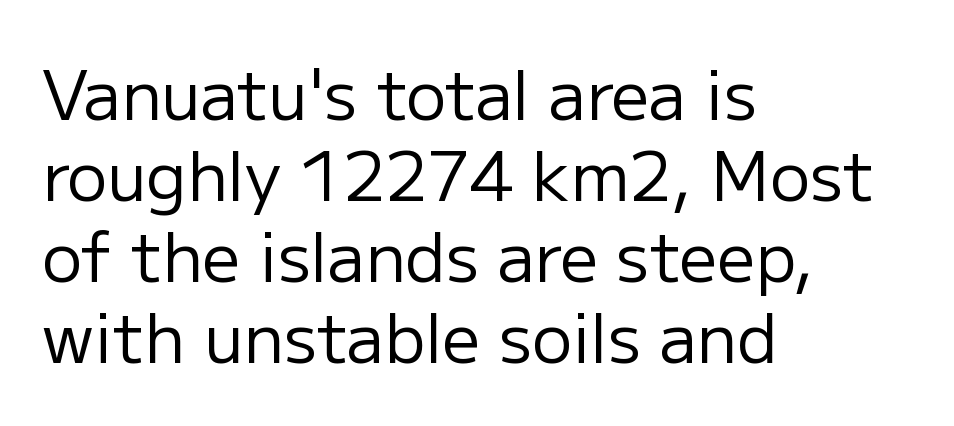
Q: Is the text bold? A: No.
Q: Is the text italic (slanted)? A: No, it is upright.
Q: Is the typeface a serif or a sans-serif typeface? A: Sans-serif.
Q: Is the text underlined? A: No.
Q: How is the paragraph aligned? A: Left-aligned.
Q: Is the spacing between letters normal or unusually wide? A: Normal.
Q: Width (condensed, normal, or wide)? A: Normal.
Q: Stroke contrast? A: Low.
Q: x-height? A: Medium.
Q: Monospaced? A: No.
